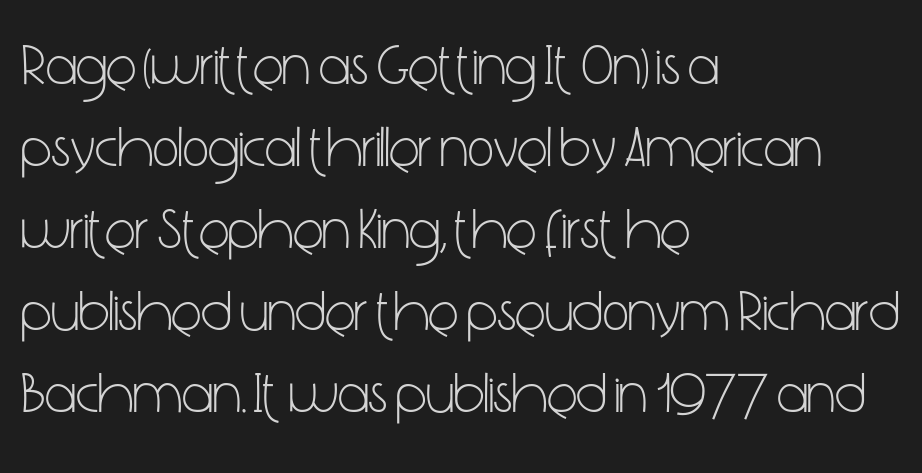
Leftover space on each line is placed entirely after the last word. The axis of the letterforms is exactly vertical. Whoever set this chose a conventional vertical rhythm. Each word holds together tightly as a unit, with standard inter-letter gaps. Unmarked baselines from the first word to the last.
